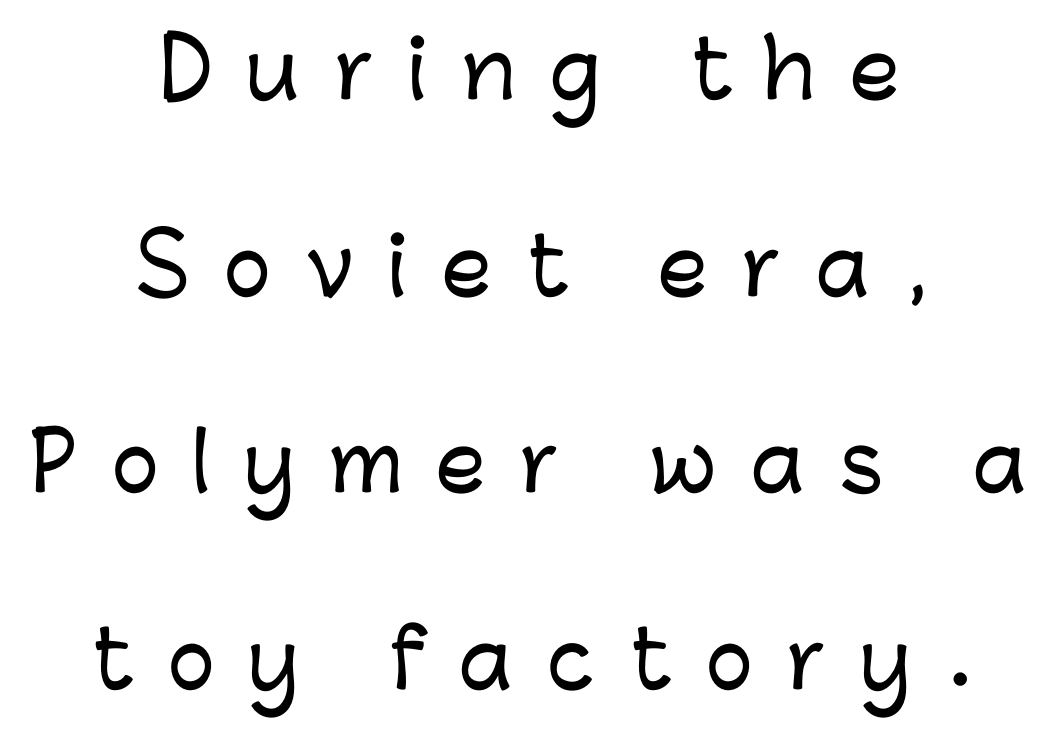
Q: Is the text italic (slanted)? A: No, it is upright.
Q: Is the typeface a serif or a sans-serif typeface? A: Sans-serif.
Q: Is the text underlined? A: No.
Q: How is the paragraph aligned? A: Centered.
Q: Is the spacing between letters normal or unusually wide? A: Unusually wide.
Q: Is the spacing between lines tight, normal or loose? A: Loose.
Q: Width (condensed, normal, or wide)? A: Normal.
Q: Stroke contrast? A: Low.
Q: x-height? A: Medium.
Q: Monospaced? A: No.
